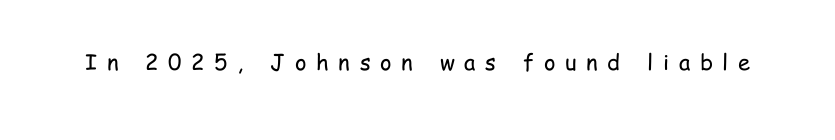
Q: Is the text bold? A: No.
Q: Is the text italic (slanted)? A: No, it is upright.
Q: Is the text underlined? A: No.
Q: Is the spacing between letters normal or unusually wide? A: Unusually wide.
